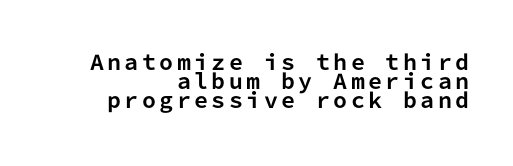
{"italic": "no", "bold": "yes", "underline": "no", "align": "right", "line_spacing": "tight", "line_spacing_ratio": 0.96, "glyph_px": 20}
